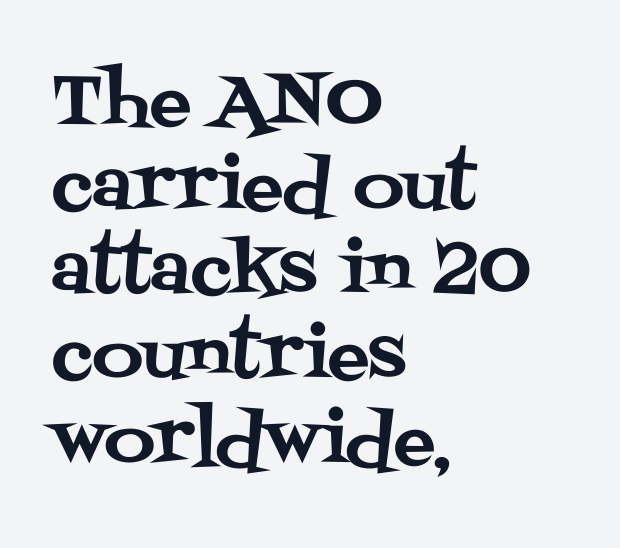
This rendering leaves character spacing at its baseline value. Proportional: the letters do not fall into vertical columns. Is this a sans? No — the strokes have serifs. Line starts are locked; line ends wander.
